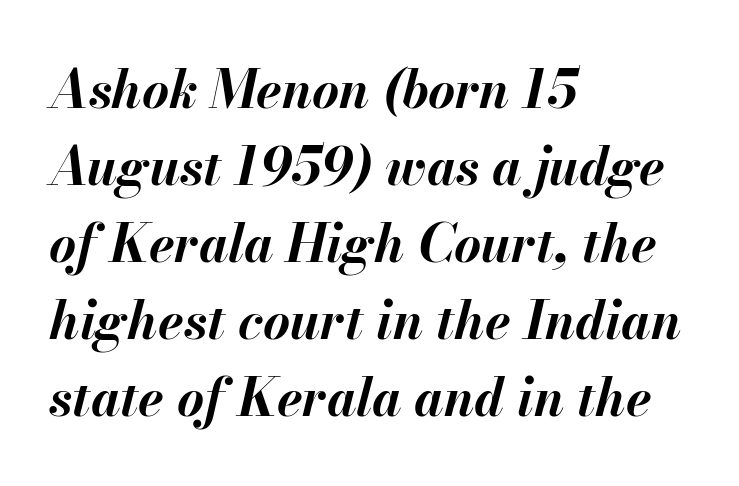
Character widths vary here, with narrow letters taking less room than wide ones. Weight: bold. Just letters on the line, the space beneath them empty. This sample is left-justified, so line endings fall wherever the words run out. Honestly, the row spacing looks completely unremarkable.
